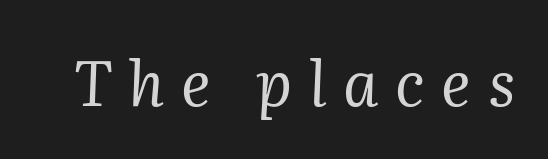
The image shows 62 px regular-weight serif type, italic (leaning right); set unusually wide letter spacing (+0.27 em), not underlined; medium stroke contrast and a medium x-height.
